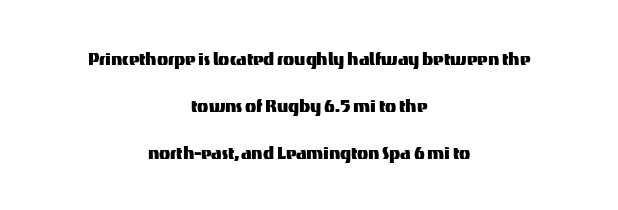
Airy leading. The gap between lines stays unmarked. The lettering stays uniformly vertical, giving the passage a roman look. Here the glyphs are tracked normally, forming tight word shapes. Layout note: lines centered.
